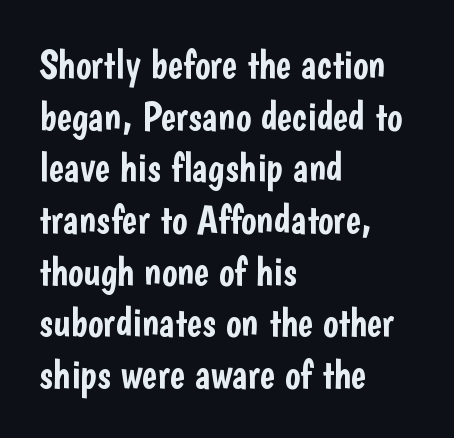
These lines keep a tight, regular rhythm from letter to letter. The lines in this sample share a left origin and differ only in where they stop. The typeface chosen for these lines omits serifs. This is roman type, the default non-slanted kind.
